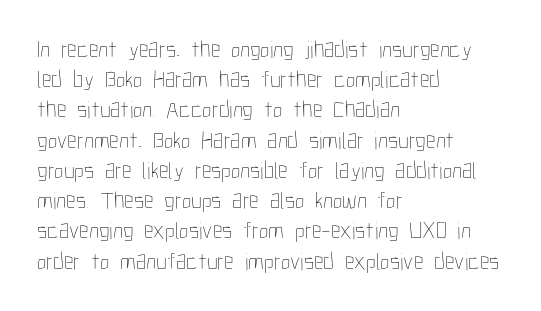
{"italic": "no", "bold": "no", "underline": "no", "align": "left", "line_spacing": "normal", "line_spacing_ratio": 1.26, "letter_spacing": "normal", "letter_spacing_em": 0.0, "glyph_px": 24}
